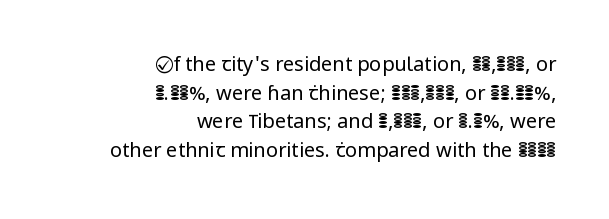
The image shows 20 px text type, upright; set right-aligned, normal line spacing (1.43x), normal letter spacing, not underlined.
